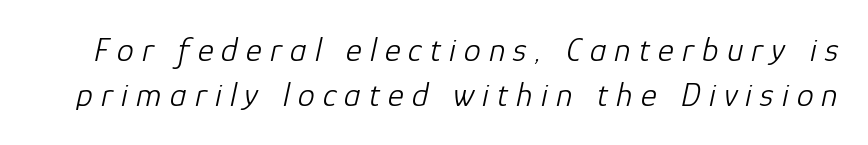
Q: Is the text bold? A: No.
Q: Is the text italic (slanted)? A: Yes, it leans right by about 12 degrees.
Q: Is the text underlined? A: No.
Q: Is the spacing between letters normal or unusually wide? A: Unusually wide.
Q: Is the spacing between lines tight, normal or loose? A: Normal.
Q: Width (condensed, normal, or wide)? A: Normal.
Q: Stroke contrast? A: Low.
Q: x-height? A: Medium.
Q: Monospaced? A: No.
